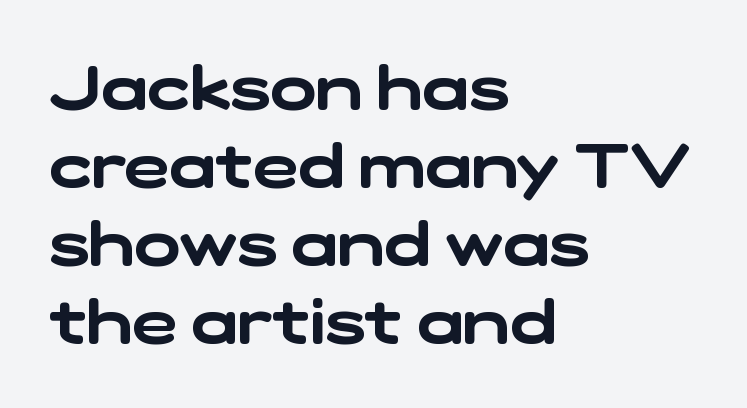
Q: Is the typeface a serif or a sans-serif typeface? A: Sans-serif.
Q: Is the text underlined? A: No.
Q: How is the paragraph aligned? A: Left-aligned.
Q: Is the spacing between letters normal or unusually wide? A: Normal.
Q: Is the spacing between lines tight, normal or loose? A: Normal.
Q: Width (condensed, normal, or wide)? A: Wide.
Q: Stroke contrast? A: Low.
Q: x-height? A: Medium.
Q: Monospaced? A: No.
